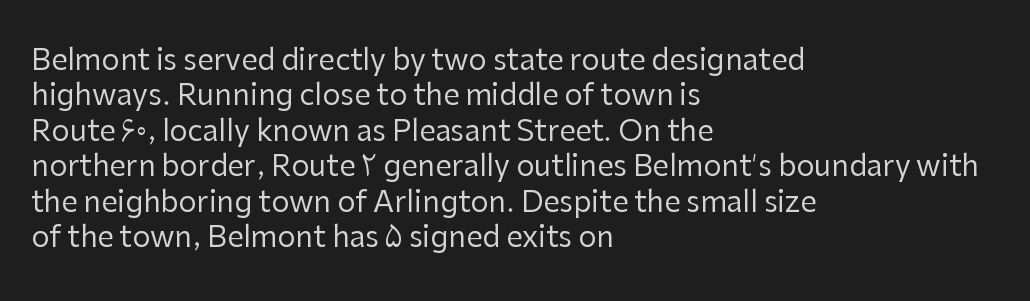
{"serif": "no", "italic": "no", "bold": "no", "weight": "regular", "width": "normal", "stroke_contrast": "low", "x_height": "medium", "monospaced": "no", "underline": "no", "align": "left", "line_spacing_ratio": 1.22, "letter_spacing": "normal", "letter_spacing_em": 0.0, "glyph_px": 29}
